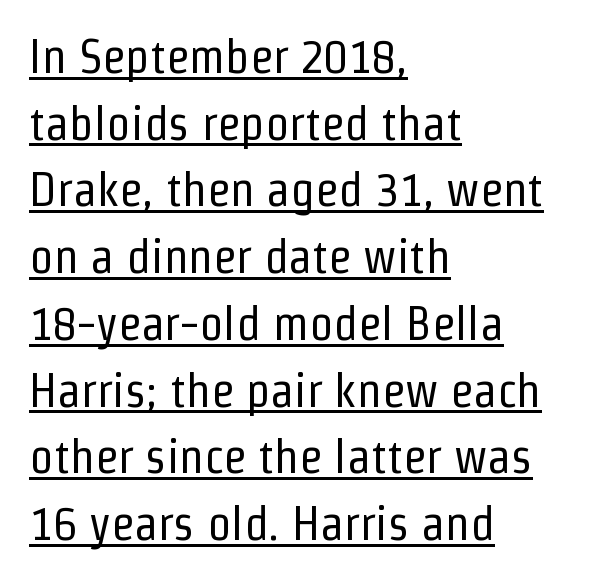
This sample has the flowing, uneven cadence of proportional lettering. Between one letter and the next there's only the usual sliver of space. The lettering holds an erect, upright posture throughout. Where is the straight margin? On the left.
